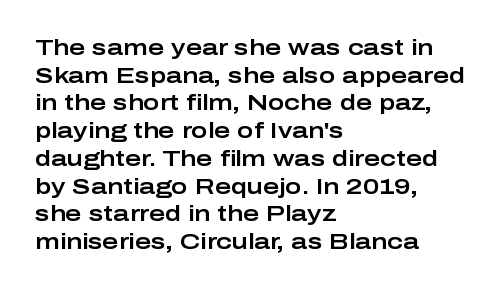
Regarding leading, the lines here are spaced in the standard way. The space beneath each line is pristine and unruled. Tracking value appears to be zero — textbook default spacing. The setting favours the left margin, as ordinary paragraphs usually do.
